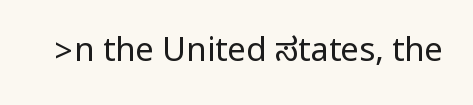
{"serif": "no", "italic": "no", "bold": "no", "weight": "regular", "width": "condensed", "stroke_contrast": "low", "underline": "no", "letter_spacing": "normal", "letter_spacing_em": 0.0, "glyph_px": 33}
